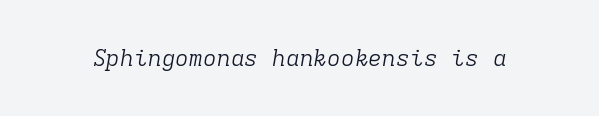
{"italic": "yes", "lean": "right", "slant_degrees": 9, "bold": "no", "underline": "no", "letter_spacing": "normal", "letter_spacing_em": 0.0, "glyph_px": 23}
